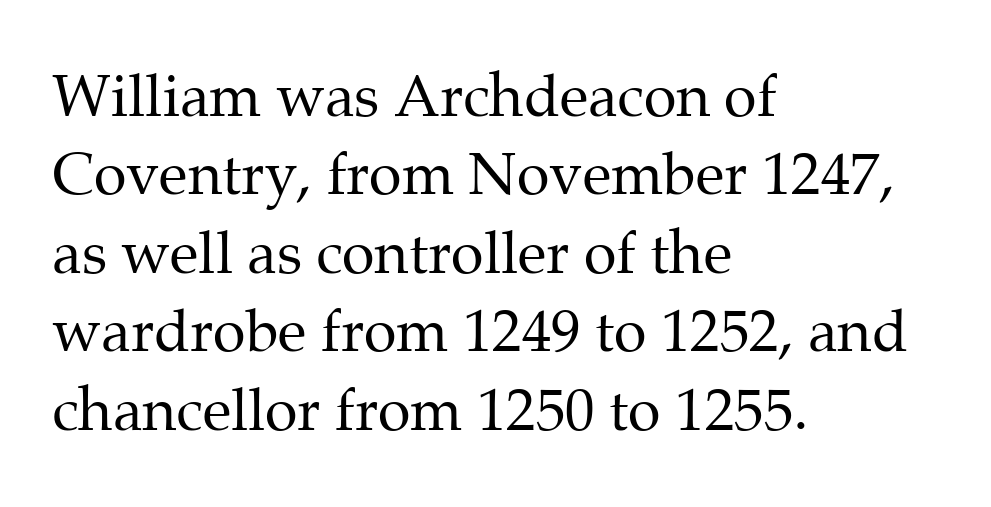
The image shows 59 px regular-weight serif type, upright; set left-aligned, normal line spacing (1.33x), normal letter spacing, not underlined; medium stroke contrast and a medium x-height.
